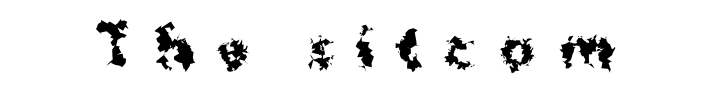
The image shows 52 px bold sans-serif type, upright; set unusually wide letter spacing (+0.46 em), not underlined; medium stroke contrast and a medium x-height.
